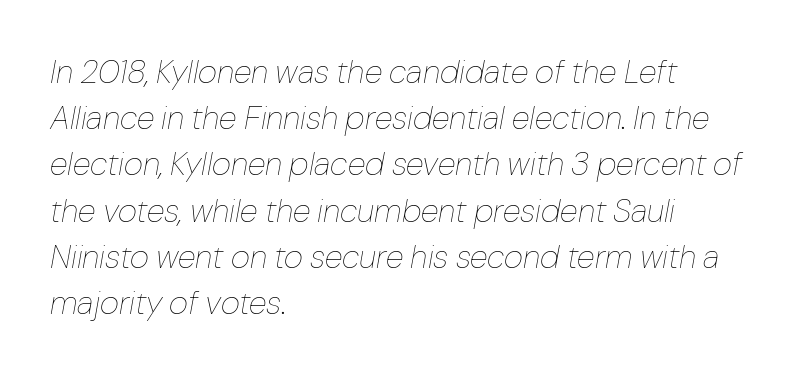
The image shows 33 px thin type, italic (leaning right); set left-aligned, normal line spacing (1.4x), normal letter spacing, not underlined; low stroke contrast and a medium x-height.
